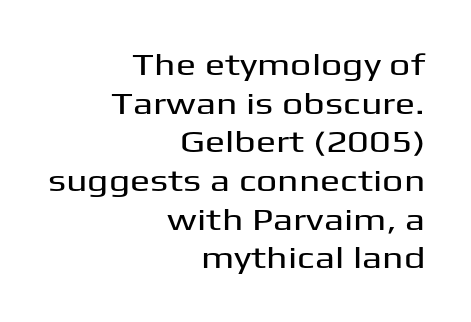
Lines of text with bare space underneath. The letters advance in unequal steps, a hallmark of proportional type. Each new line begins a customary step beneath the previous one. The rendering shows plain stroke endings on the letterforms — a sans-serif design.
